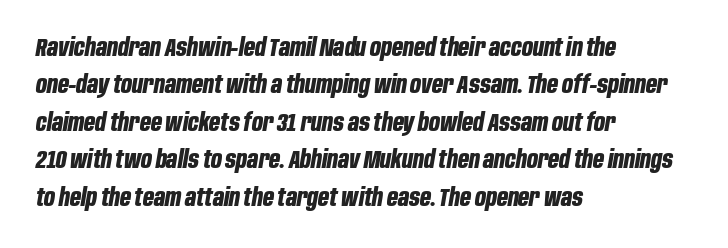
Horizontal bands of white between lines are of average thickness. Each word holds together tightly as a unit, with standard inter-letter gaps. No word sits above an underline. Observe the lean: these are italic letterforms. The glyphs have the mass of a bold cut.
